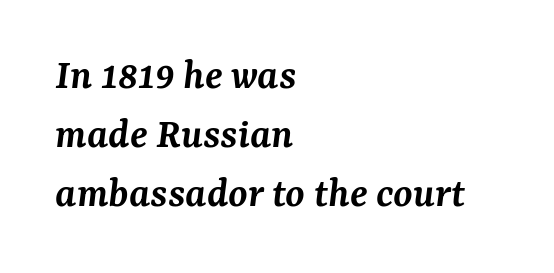
The image shows 44 px semibold serif type, italic (leaning right); set left-aligned, normal line spacing (1.34x), normal letter spacing, not underlined; medium stroke contrast and a medium x-height.
